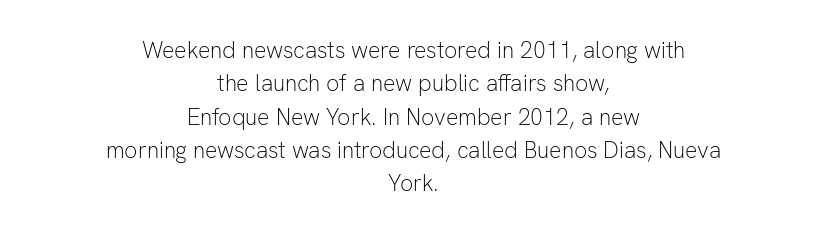
{"italic": "no", "bold": "no", "underline": "no", "align": "center", "line_spacing": "normal", "line_spacing_ratio": 1.45, "letter_spacing": "normal", "letter_spacing_em": 0.0, "glyph_px": 23}
